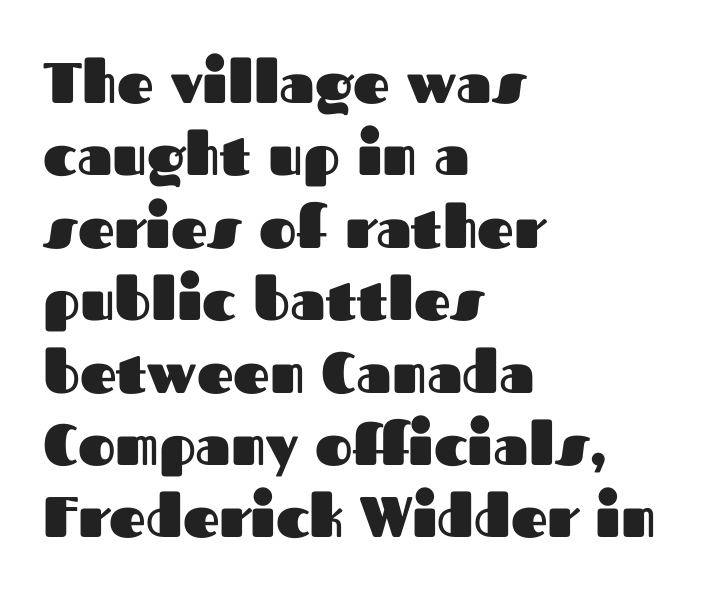
Q: Is the text bold? A: Yes.
Q: Is the text italic (slanted)? A: No, it is upright.
Q: Is the typeface a serif or a sans-serif typeface? A: Sans-serif.
Q: Is the text underlined? A: No.
Q: How is the paragraph aligned? A: Left-aligned.
Q: Is the spacing between letters normal or unusually wide? A: Normal.
Q: Is the spacing between lines tight, normal or loose? A: Normal.
Q: Width (condensed, normal, or wide)? A: Normal.
Q: Stroke contrast? A: Medium.
Q: x-height? A: Medium.
Q: Monospaced? A: No.
